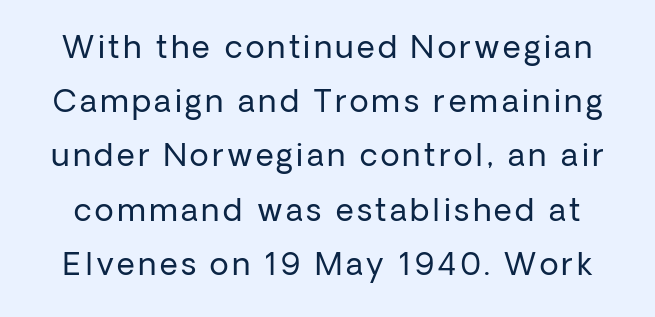
Q: Is the text bold? A: No.
Q: Is the text italic (slanted)? A: No, it is upright.
Q: Is the typeface a serif or a sans-serif typeface? A: Sans-serif.
Q: Is the text underlined? A: No.
Q: Width (condensed, normal, or wide)? A: Normal.
Q: Stroke contrast? A: Low.
Q: x-height? A: Medium.
Q: Monospaced? A: No.
